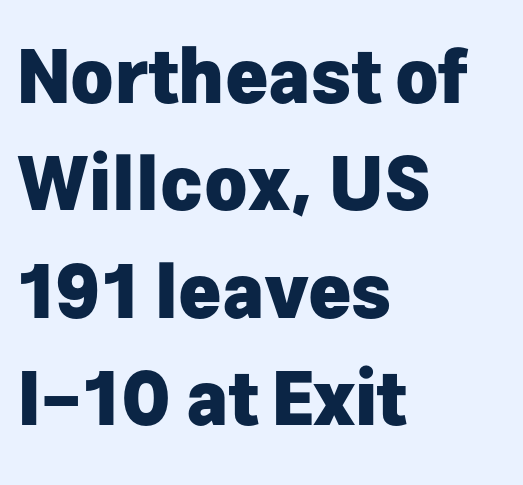
Between one letter and the next there's only the usual sliver of space. Do the characters align in a grid? No, the font is proportional. A roman cut, with each character standing at attention. The text was rendered using a sans face with plain stroke endings. The designer left line spacing at the default.
